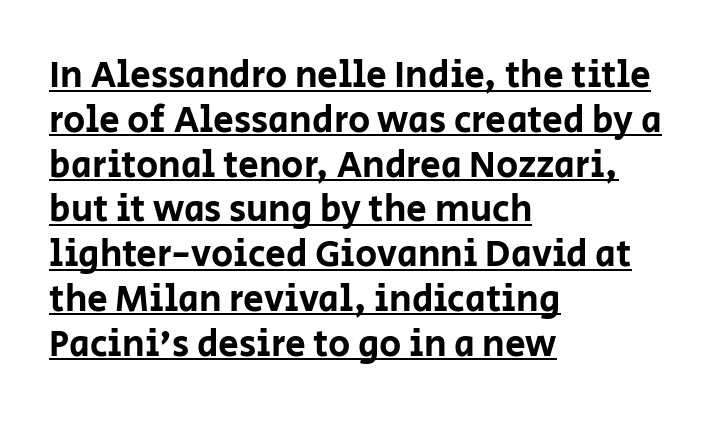
A rule runs beneath these lines of type. The paragraph shown leans on its left margin. Spacing between characters is what you'd get straight out of the box. Grotesque or geometric, the face here clearly has no serifs. Designer's note — italics off, roman on.
